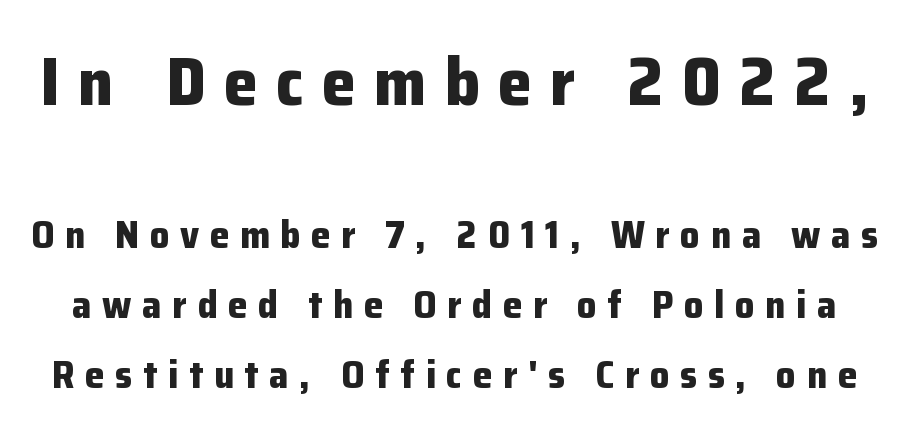
Glance below the letters and you will spot only blank space. Every character sits straight up, as roman type does. Type size steps down from the first block to the second. Each word looks stretched out because of the extra space between its letters.
